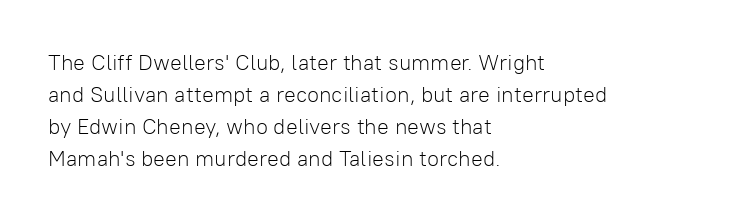
Q: Is the text bold? A: No.
Q: Is the text italic (slanted)? A: No, it is upright.
Q: Is the text underlined? A: No.
Q: How is the paragraph aligned? A: Left-aligned.
Q: Is the spacing between letters normal or unusually wide? A: Normal.
Q: Is the spacing between lines tight, normal or loose? A: Normal.
